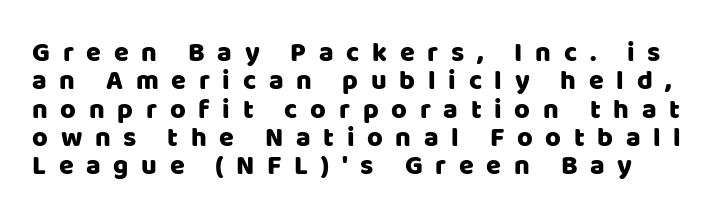
Q: Is the text italic (slanted)? A: No, it is upright.
Q: Is the text underlined? A: No.
Q: Is the spacing between letters normal or unusually wide? A: Unusually wide.
Q: Is the spacing between lines tight, normal or loose? A: Tight.
